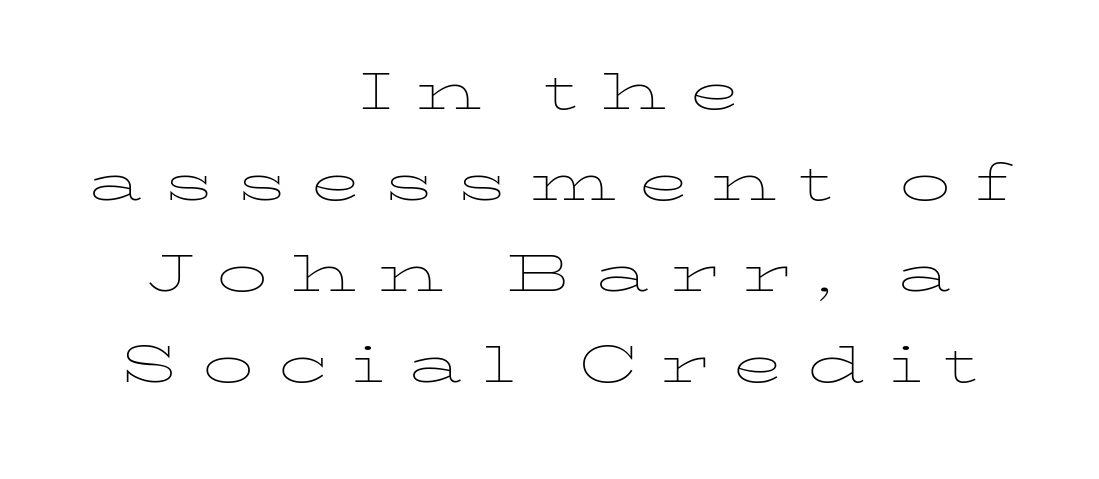
{"italic": "no", "bold": "no", "weight": "thin", "width": "wide", "stroke_contrast": "low", "x_height": "medium", "monospaced": "no", "underline": "no", "align": "center", "line_spacing": "normal", "line_spacing_ratio": 1.34, "letter_spacing": "wide", "letter_spacing_em": 0.33, "glyph_px": 68}
